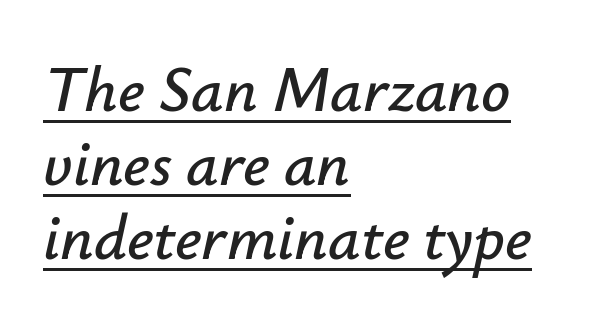
Q: Is the text italic (slanted)? A: Yes, it leans right by about 12 degrees.
Q: Is the text underlined? A: Yes.
Q: How is the paragraph aligned? A: Left-aligned.
Q: Is the spacing between letters normal or unusually wide? A: Normal.
Q: Width (condensed, normal, or wide)? A: Normal.
Q: Stroke contrast? A: Low.
Q: x-height? A: Small.
Q: Monospaced? A: No.
